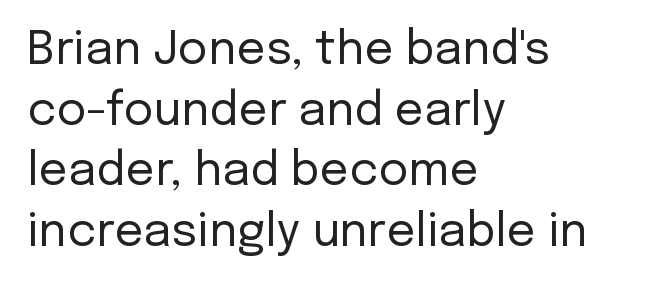
The image shows 46 px regular-weight sans-serif type, upright; set left-aligned, normal line spacing (1.32x), normal letter spacing, not underlined; low stroke contrast and a medium x-height.
